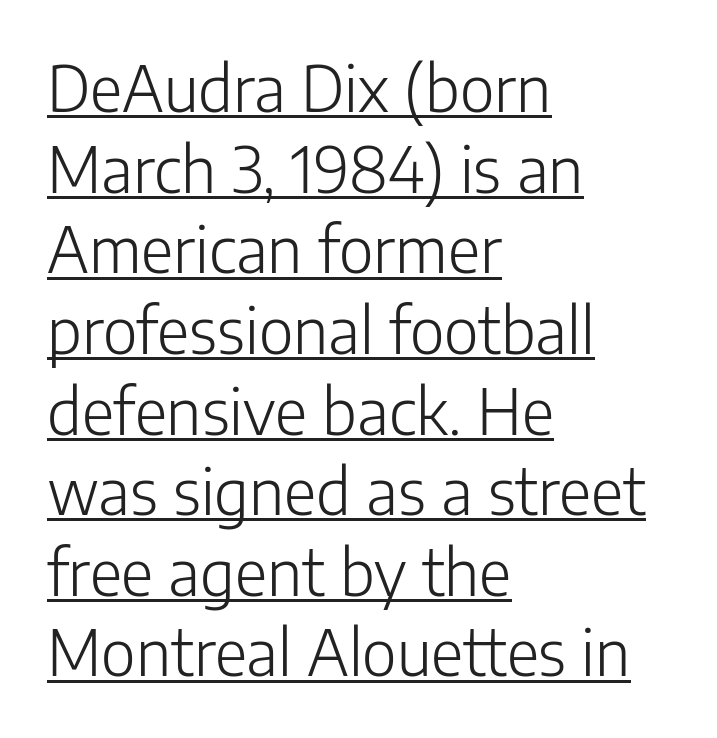
These lines were composed using upright roman letters. Observe the ordinary spacing: letters are neighbours, not strangers. In CSS terms this would be text-align: left. In terms of letterform style, serifs are entirely absent.
